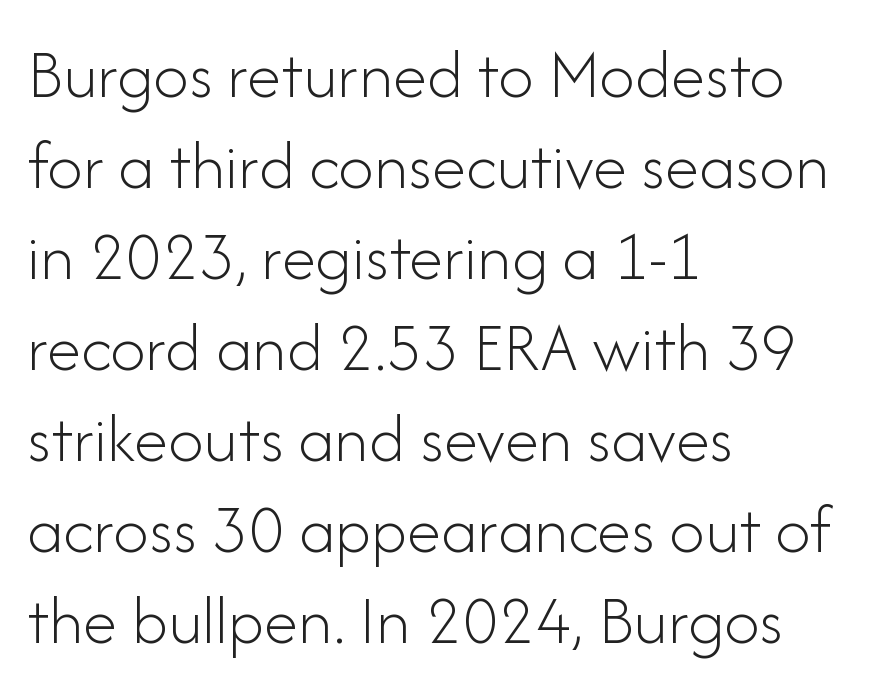
The text block is weighted toward the left margin, trailing off unevenly rightward. Any mark beneath the type? The region is blank. On a weight scale, this lands at 450 or below. The type is set solid horizontally, with unmodified tracking. Tall strokes in this sample are plumb rather than angled. This sample uses a sans-serif face.
